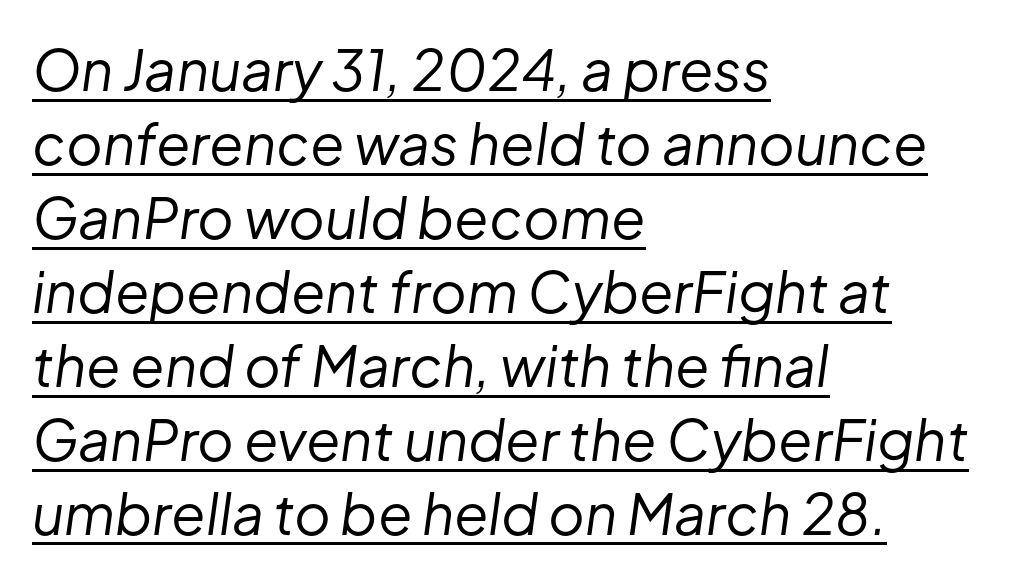
The image shows 56 px regular-weight type, italic (leaning right); set left-aligned, normal line spacing (1.32x), normal letter spacing, underlined; low stroke contrast and a medium x-height.
